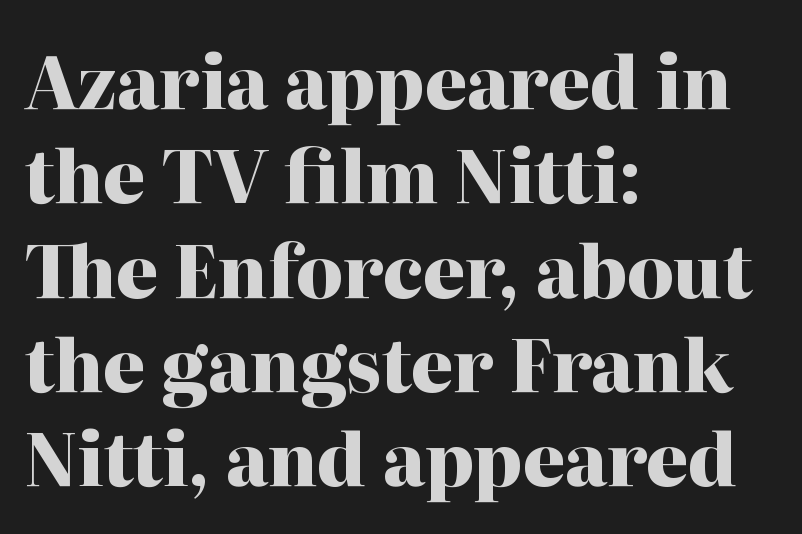
The passage shown has conventional tracking throughout. The passage shown is typed in a proportional face where columns would drift. Rule under the text: the space is simply empty. The lines sit at an ordinary, default distance from one another. The face used here has the dense, thick strokes of a bold.
